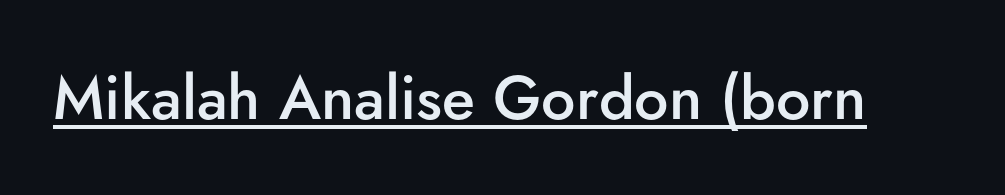
Q: Is the text bold? A: Semi-bold.
Q: Is the text italic (slanted)? A: No, it is upright.
Q: Is the typeface a serif or a sans-serif typeface? A: Sans-serif.
Q: Is the text underlined? A: Yes.
Q: Is the spacing between letters normal or unusually wide? A: Normal.
Q: Width (condensed, normal, or wide)? A: Normal.
Q: Stroke contrast? A: Low.
Q: x-height? A: Small.
Q: Monospaced? A: No.
